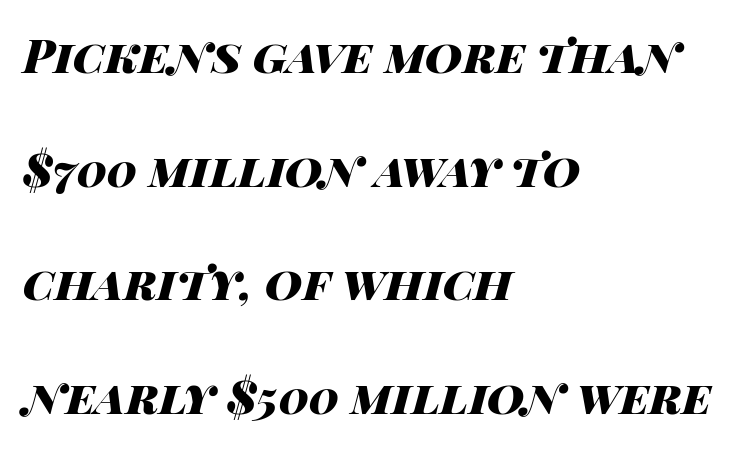
{"italic": "yes", "lean": "right", "slant_degrees": 14, "bold": "yes", "weight": "heavy", "width": "wide", "stroke_contrast": "high", "x_height": "large", "monospaced": "no", "underline": "no", "align": "left", "line_spacing": "loose", "line_spacing_ratio": 2.47, "letter_spacing": "normal", "letter_spacing_em": 0.0, "glyph_px": 46}
